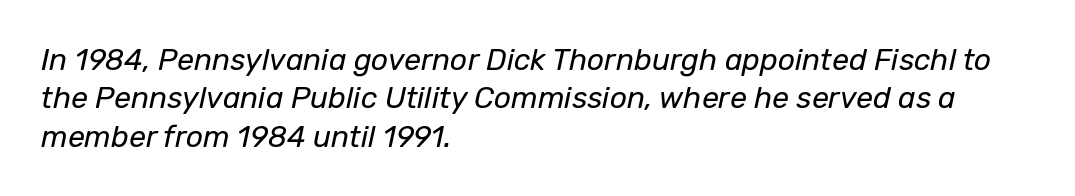
{"italic": "yes", "lean": "right", "slant_degrees": 12, "bold": "no", "weight": "regular", "width": "normal", "stroke_contrast": "low", "x_height": "medium", "monospaced": "no", "underline": "no", "align": "left", "line_spacing": "normal", "line_spacing_ratio": 1.28, "letter_spacing": "normal", "letter_spacing_em": 0.0, "glyph_px": 30}
